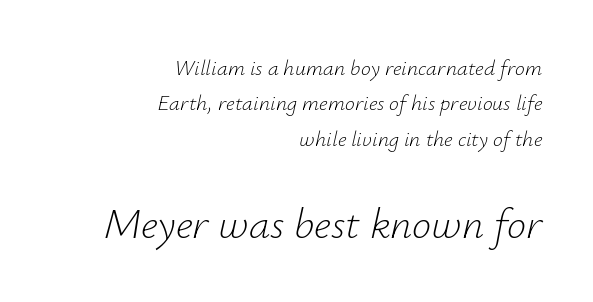
Unmarked baselines from the first word to the last. Posture: slanted. The strokes carry an ordinary text weight at most. Characters follow at the spacing the type designer built in.
